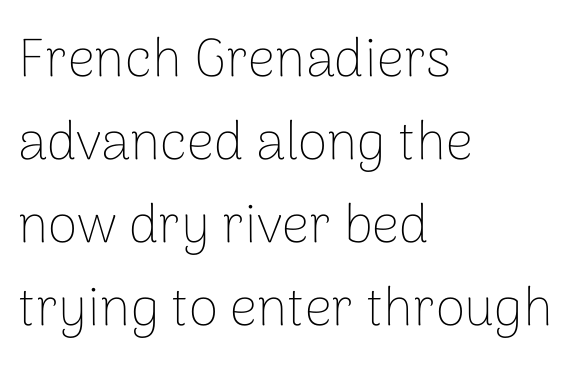
{"serif": "no", "italic": "no", "bold": "no", "weight": "thin", "width": "normal", "stroke_contrast": "low", "x_height": "medium", "monospaced": "no", "underline": "no", "align": "left", "line_spacing": "normal", "line_spacing_ratio": 1.54, "letter_spacing": "normal", "letter_spacing_em": 0.0, "glyph_px": 54}
